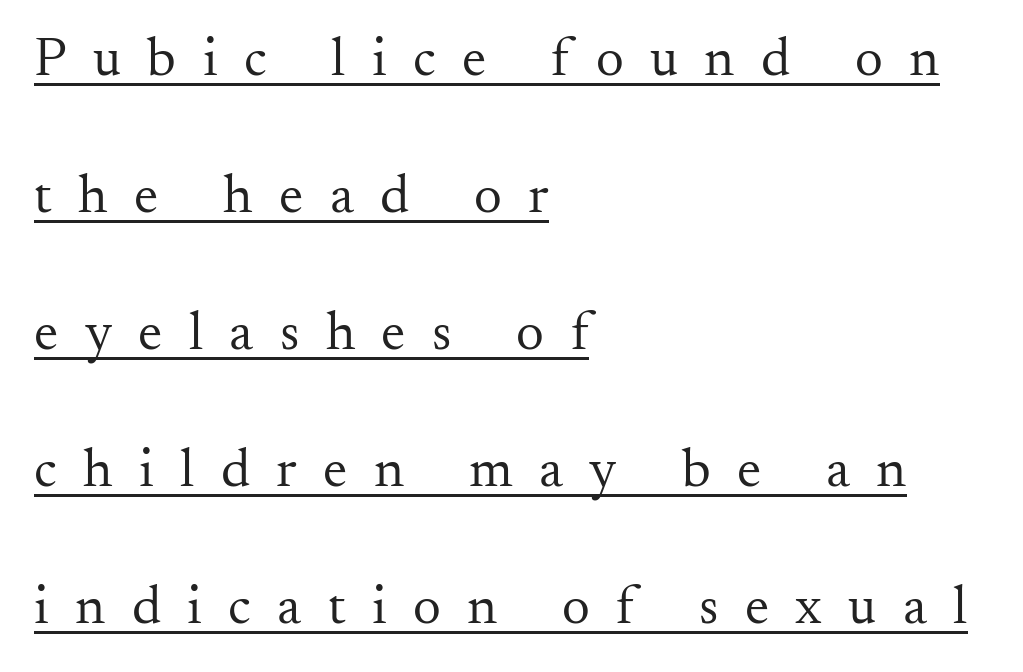
The characters are drawn with everyday or finer stroke widths. Varying glyph widths throughout — classic text-font behaviour. Examine the stroke ends and you'll spot serifs. Has an underline been added? It has.
